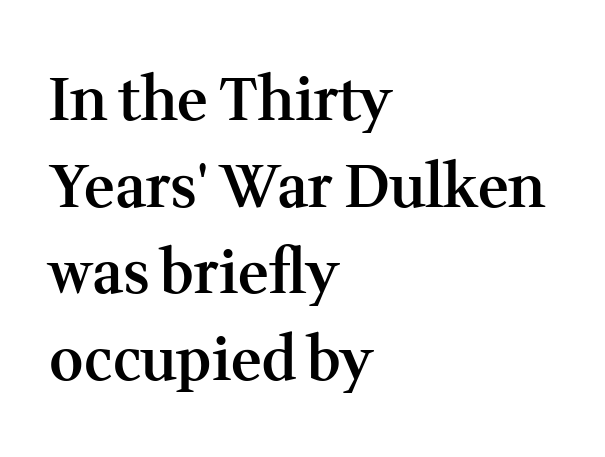
Q: Is the text bold? A: Semi-bold.
Q: Is the text italic (slanted)? A: No, it is upright.
Q: Is the typeface a serif or a sans-serif typeface? A: Serif.
Q: Is the text underlined? A: No.
Q: How is the paragraph aligned? A: Left-aligned.
Q: Is the spacing between letters normal or unusually wide? A: Normal.
Q: Is the spacing between lines tight, normal or loose? A: Normal.
Q: Width (condensed, normal, or wide)? A: Normal.
Q: Stroke contrast? A: Medium.
Q: x-height? A: Medium.
Q: Monospaced? A: No.
